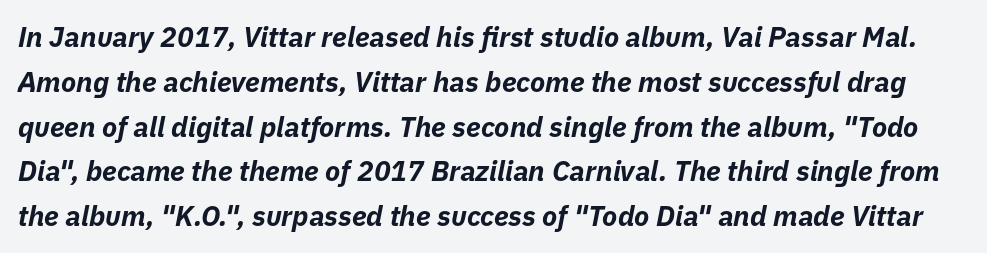
Default kerning and tracking; the words read as compact shapes. The characters look thick and weighty, a clear bold. The leading is moderate, giving the passage an even texture. The face used here has a pronounced slope to its letters. The face used here is proportionally spaced, like ordinary book or web type.
